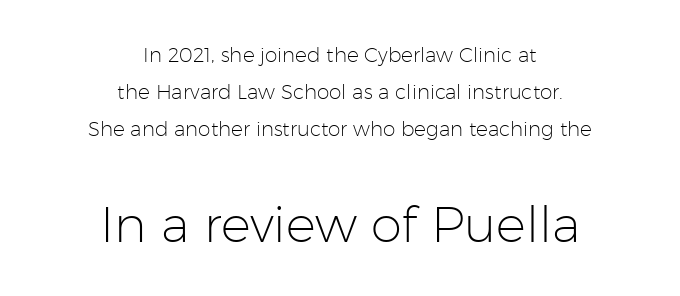
The image shows 50 px light sans-serif type, upright; set centered, line spacing 1.85x, normal letter spacing, not underlined; the second (bottom) block is 2.5x larger; low stroke contrast and a medium x-height.
